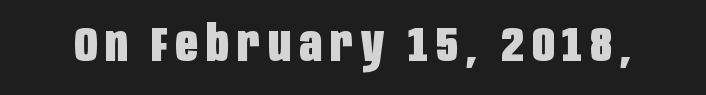
The image shows 49 px heavy, condensed sans-serif type, upright; set not underlined; low stroke contrast and a large x-height.
